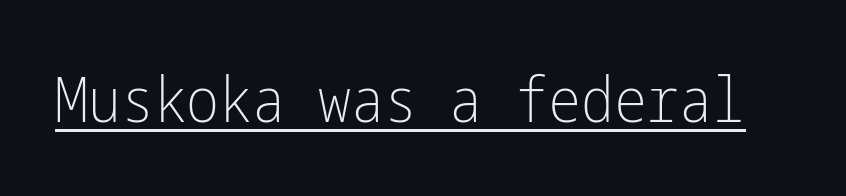
{"serif": "no", "italic": "no", "bold": "no", "weight": "light", "width": "condensed", "stroke_contrast": "low", "x_height": "medium", "underline": "yes", "letter_spacing": "normal", "letter_spacing_em": 0.0, "glyph_px": 62}
